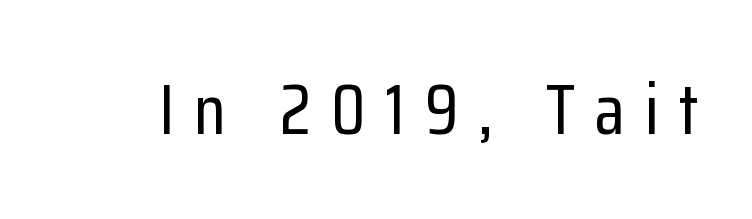
The image shows 71 px condensed sans-serif type, upright; set unusually wide letter spacing (+0.28 em), not underlined; low stroke contrast and a medium x-height.
